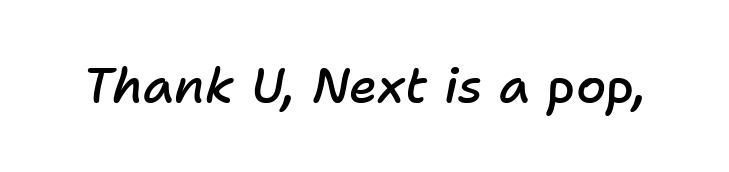
The image shows 49 px semibold type, italic (leaning right); set normal letter spacing, not underlined; low stroke contrast and a medium x-height.
